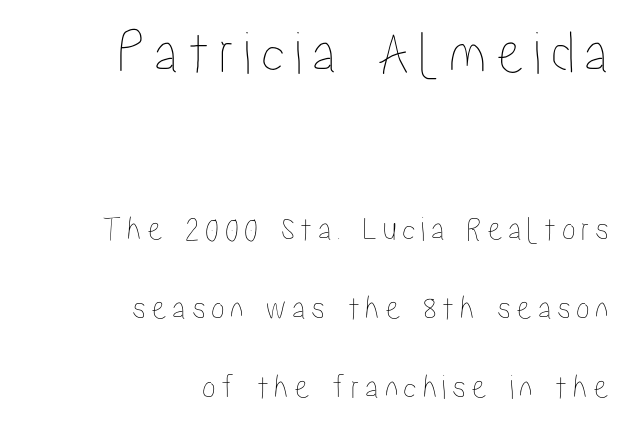
{"italic": "no", "width": "condensed", "stroke_contrast": "low", "x_height": "medium", "monospaced": "no", "underline": "no", "align": "right", "line_spacing": "loose", "line_spacing_ratio": 2.26, "larger_block": "first", "size_ratio": 1.77, "glyph_px": 62}
